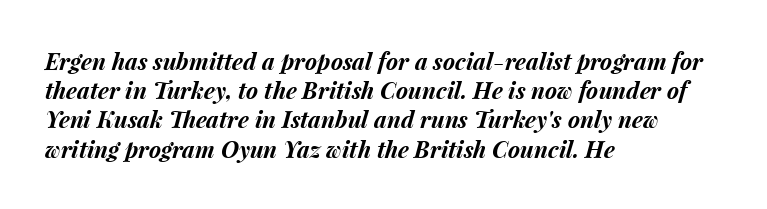
Q: Is the text bold? A: Yes.
Q: Is the text italic (slanted)? A: Yes, it leans right by about 15 degrees.
Q: Is the text underlined? A: No.
Q: How is the paragraph aligned? A: Left-aligned.
Q: Is the spacing between letters normal or unusually wide? A: Normal.
Q: Is the spacing between lines tight, normal or loose? A: Normal.
